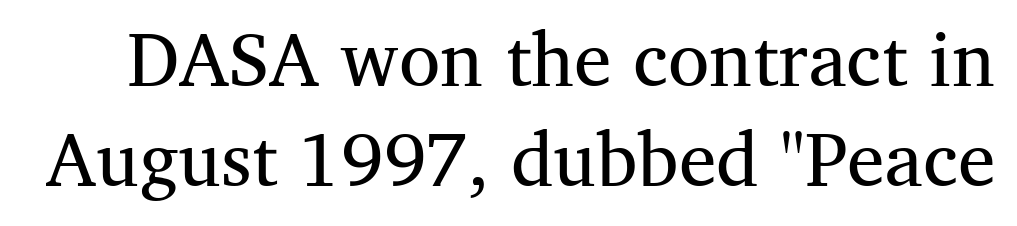
{"serif": "yes", "italic": "no", "bold": "no", "weight": "regular", "width": "normal", "stroke_contrast": "medium", "x_height": "medium", "monospaced": "no", "underline": "no", "line_spacing": "normal", "line_spacing_ratio": 1.34, "letter_spacing": "normal", "letter_spacing_em": 0.0, "glyph_px": 75}
